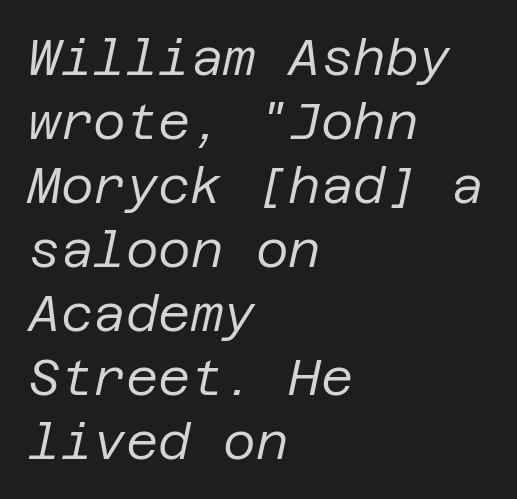
The image shows 50 px regular-weight type, italic (leaning right); set left-aligned, normal line spacing (1.28x), normal letter spacing, not underlined; low stroke contrast and a large x-height.
